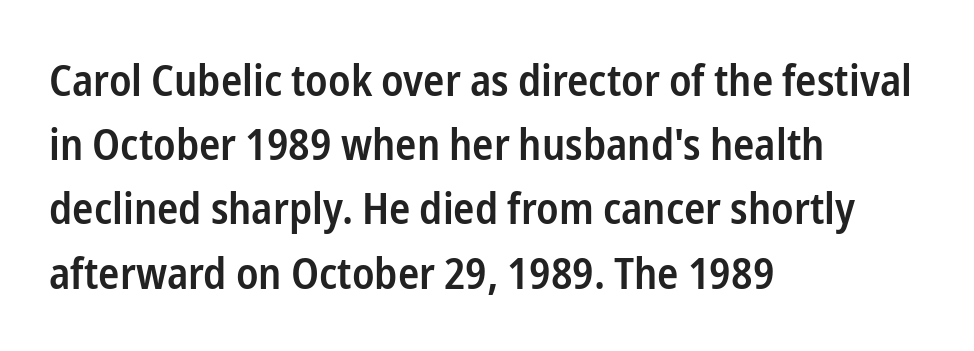
Q: Is the text bold? A: Semi-bold.
Q: Is the text italic (slanted)? A: No, it is upright.
Q: Is the typeface a serif or a sans-serif typeface? A: Sans-serif.
Q: Is the text underlined? A: No.
Q: How is the paragraph aligned? A: Left-aligned.
Q: Is the spacing between letters normal or unusually wide? A: Normal.
Q: Is the spacing between lines tight, normal or loose? A: Normal.
Q: Width (condensed, normal, or wide)? A: Condensed.
Q: Stroke contrast? A: Low.
Q: x-height? A: Medium.
Q: Monospaced? A: No.
